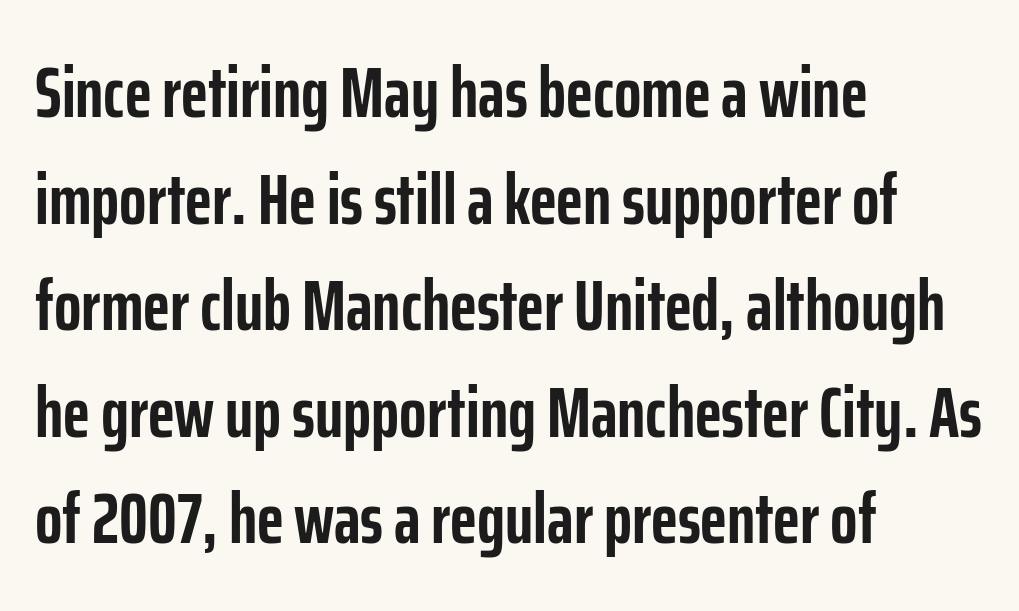
The image shows 72 px semibold, condensed sans-serif type, upright; set left-aligned, normal line spacing (1.48x), normal letter spacing, not underlined; low stroke contrast and a medium x-height.
